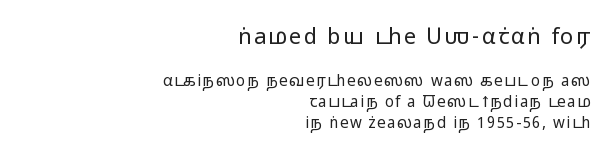
This is the regular roman posture of the typeface. The rows are spaced the way most documents space them. Descenders are the only things crossing below the line. The characters are drawn with everyday or finer stroke widths. Reading top to bottom, the characters get smaller at the block break.
